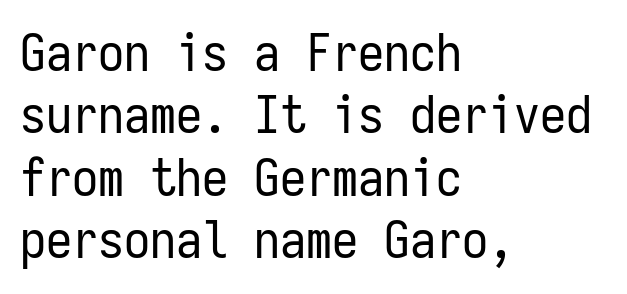
{"serif": "no", "italic": "no", "bold": "no", "weight": "regular", "width": "condensed", "stroke_contrast": "low", "x_height": "medium", "monospaced": "yes", "underline": "no", "align": "left", "line_spacing_ratio": 1.2, "letter_spacing": "normal", "letter_spacing_em": 0.0, "glyph_px": 52}
